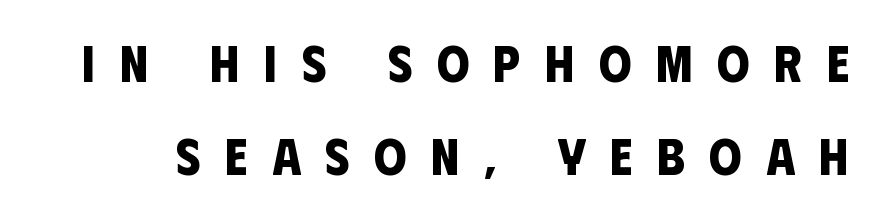
Tracking here is generous; glyphs stand well apart from one another. Spacing verdict: proportional, widths tailored to each character. Anything drawn beneath the words? Only blank space. Every letter is thick-stroked: bold, no question.
